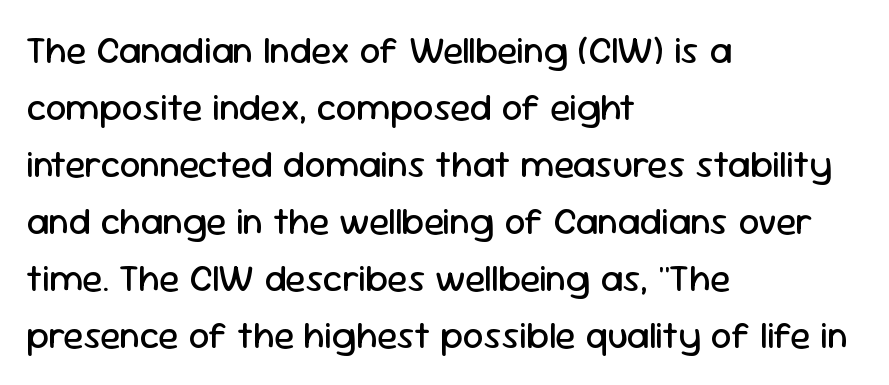
The image shows 37 px regular-weight sans-serif type, upright; set left-aligned, normal line spacing (1.54x), normal letter spacing, not underlined; low stroke contrast and a medium x-height.
